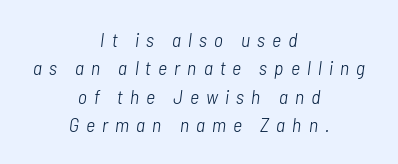
The image shows 20 px text type, italic (leaning right); set centered, normal line spacing (1.42x), unusually wide letter spacing (+0.36 em), not underlined.
